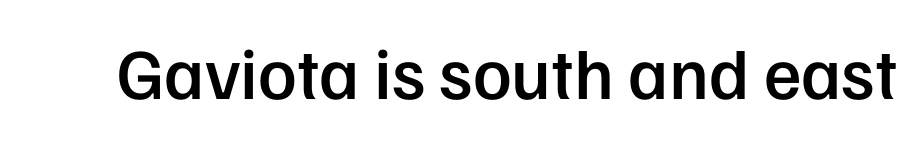
The lettering holds an erect, upright posture throughout. Check under the words: just untouched page. Observe the absence of serifs on each vertical stroke in this sample. Firm but not heavy-handed strokes: this text is semibold. Observe the ordinary spacing: letters are neighbours, not strangers. Each letter keeps its own natural width here, so spacing adapts to shape.
